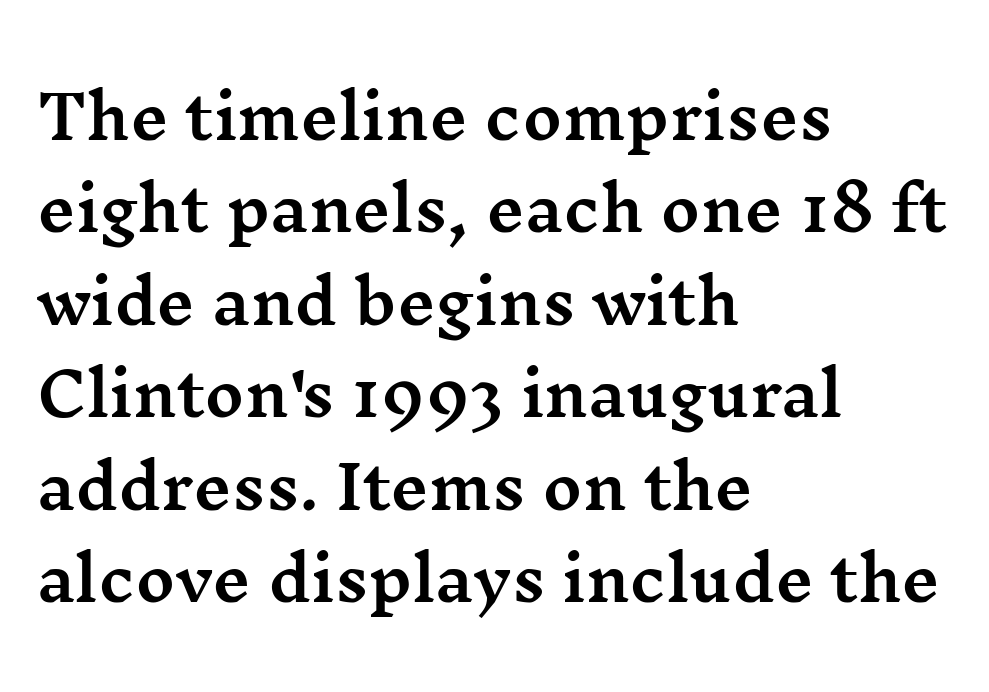
{"serif": "yes", "italic": "no", "width": "wide", "stroke_contrast": "medium", "x_height": "medium", "monospaced": "no", "underline": "no", "align": "left", "line_spacing": "normal", "line_spacing_ratio": 1.54, "letter_spacing": "normal", "letter_spacing_em": 0.0, "glyph_px": 60}
